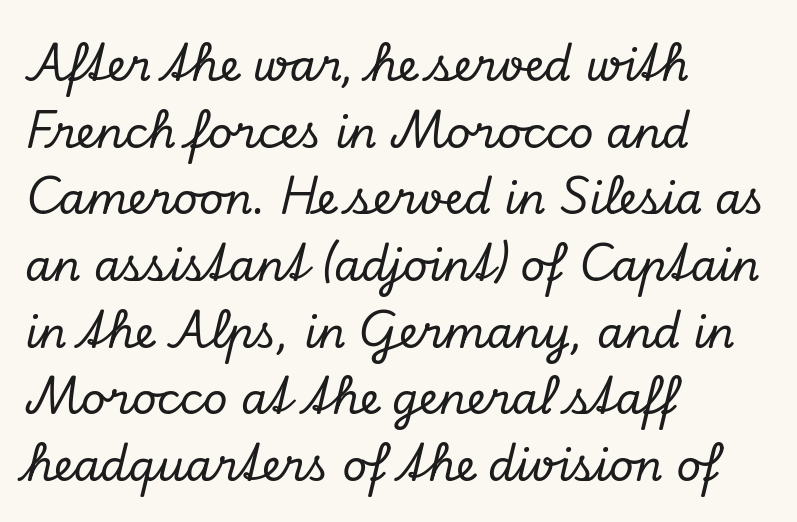
The letters advance in unequal steps, a hallmark of proportional type. Would a proofreader flag this as italicized? Yes. A typesetter would label this face a serif. Descender tails drop into unmarked territory. Words appear dense and cohesive because spacing is normal.
